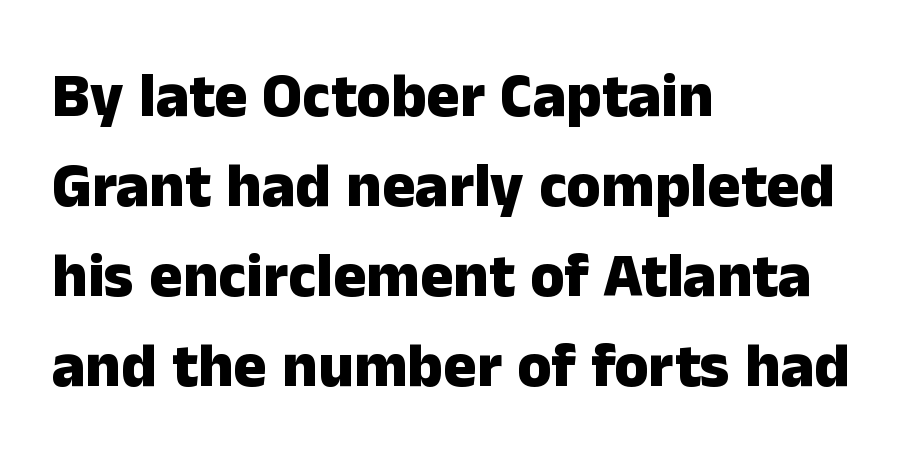
Q: Is the text bold? A: Yes.
Q: Is the text italic (slanted)? A: No, it is upright.
Q: Is the typeface a serif or a sans-serif typeface? A: Sans-serif.
Q: Is the text underlined? A: No.
Q: How is the paragraph aligned? A: Left-aligned.
Q: Is the spacing between letters normal or unusually wide? A: Normal.
Q: Is the spacing between lines tight, normal or loose? A: Normal.
Q: Width (condensed, normal, or wide)? A: Normal.
Q: Stroke contrast? A: Low.
Q: x-height? A: Medium.
Q: Monospaced? A: No.
